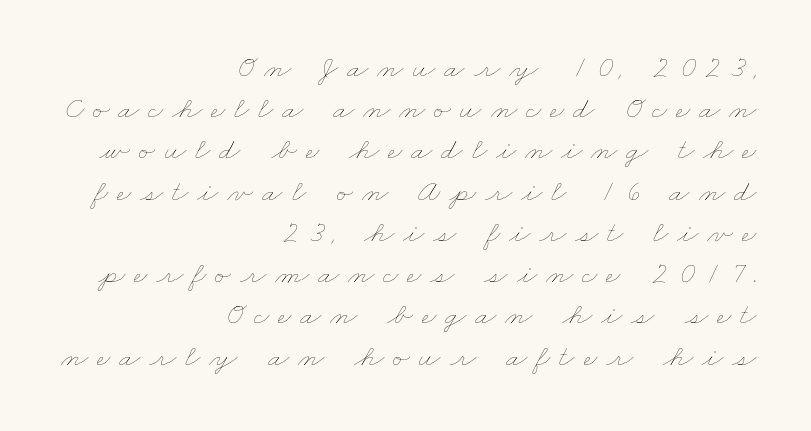
Q: Is the text bold? A: No.
Q: Is the text underlined? A: No.
Q: How is the paragraph aligned? A: Right-aligned.
Q: Is the spacing between letters normal or unusually wide? A: Unusually wide.
Q: Is the spacing between lines tight, normal or loose? A: Normal.
Q: Width (condensed, normal, or wide)? A: Wide.
Q: Stroke contrast? A: Low.
Q: x-height? A: Small.
Q: Monospaced? A: No.
